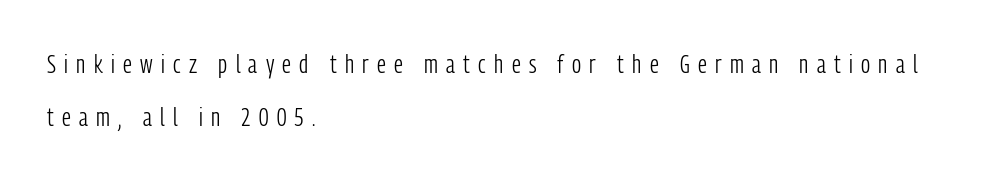
The image shows 26 px text type, upright; set left-aligned, loose line spacing (2.04x), unusually wide letter spacing (+0.32 em), not underlined.
